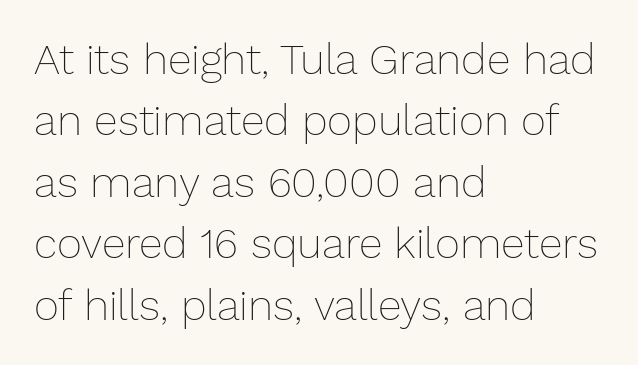
The image shows 43 px thin type, upright; set left-aligned, normal line spacing (1.43x), normal letter spacing, not underlined; low stroke contrast and a medium x-height.
